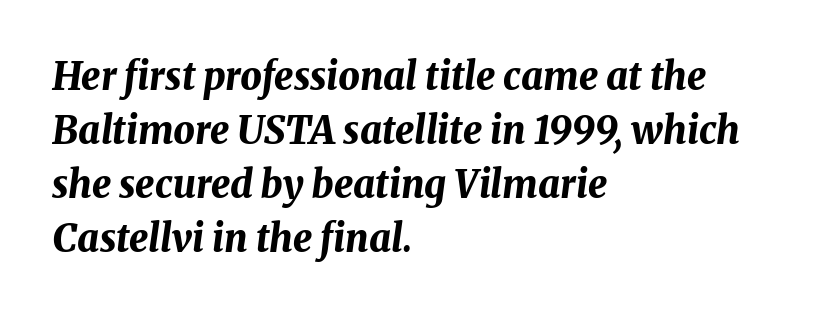
Proportional: the letters do not fall into vertical columns. Compared with ordinary roman type, these characters are visibly tilted. Every letter is thick-stroked: bold, no question. Type without underlining. Short and long lines alike share a common starting point at left. Quick note: interline space is typical.
